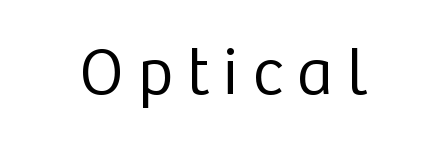
Q: Is the text bold? A: No.
Q: Is the text italic (slanted)? A: No, it is upright.
Q: Is the typeface a serif or a sans-serif typeface? A: Sans-serif.
Q: Is the text underlined? A: No.
Q: Is the spacing between letters normal or unusually wide? A: Unusually wide.
Q: Width (condensed, normal, or wide)? A: Normal.
Q: Stroke contrast? A: Low.
Q: x-height? A: Medium.
Q: Monospaced? A: No.
